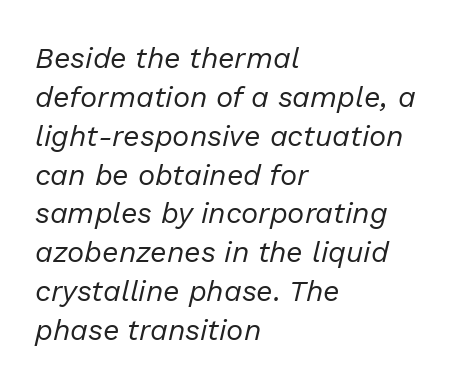
{"italic": "yes", "lean": "right", "slant_degrees": 13, "bold": "no", "weight": "regular", "width": "normal", "stroke_contrast": "low", "x_height": "medium", "monospaced": "no", "underline": "no", "align": "left", "line_spacing": "normal", "line_spacing_ratio": 1.34, "letter_spacing": "normal", "letter_spacing_em": 0.0, "glyph_px": 29}
